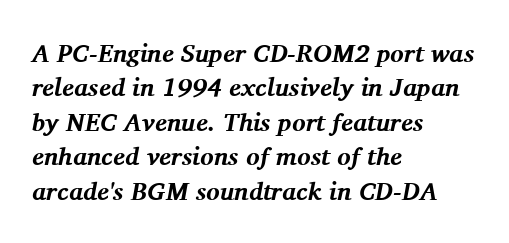
Nobody touched the tracking dial on this one. Line beginnings align vertically; line endings do not. Vertically, the passage feels balanced, rows spaced as you'd expect. The baseline area is clear. You can tell it's italic because the verticals aren't actually vertical. Summary of weight: heavy, a full bold.
